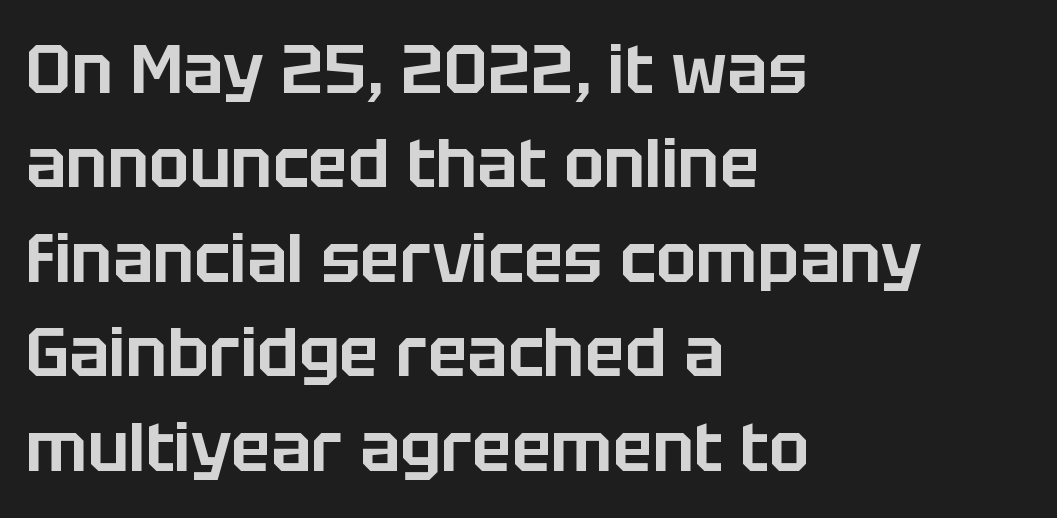
Q: Is the text italic (slanted)? A: No, it is upright.
Q: Is the typeface a serif or a sans-serif typeface? A: Sans-serif.
Q: Is the text underlined? A: No.
Q: How is the paragraph aligned? A: Left-aligned.
Q: Is the spacing between letters normal or unusually wide? A: Normal.
Q: Is the spacing between lines tight, normal or loose? A: Normal.
Q: Width (condensed, normal, or wide)? A: Normal.
Q: Stroke contrast? A: Low.
Q: x-height? A: Large.
Q: Monospaced? A: No.
